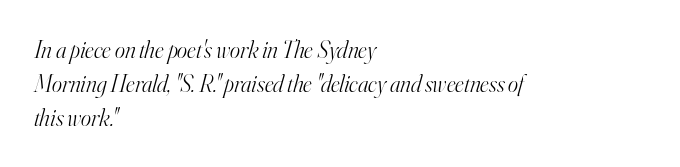
Q: Is the text bold? A: No.
Q: Is the text italic (slanted)? A: Yes, it leans right by about 16 degrees.
Q: Is the text underlined? A: No.
Q: How is the paragraph aligned? A: Left-aligned.
Q: Is the spacing between letters normal or unusually wide? A: Normal.
Q: Is the spacing between lines tight, normal or loose? A: Normal.
